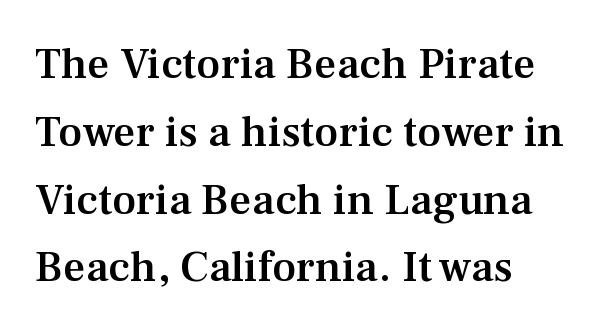
{"serif": "yes", "italic": "no", "bold": "semi", "weight": "semibold", "width": "normal", "stroke_contrast": "medium", "x_height": "medium", "monospaced": "no", "underline": "no", "align": "left", "line_spacing": "normal", "line_spacing_ratio": 1.54, "letter_spacing": "normal", "letter_spacing_em": 0.0, "glyph_px": 44}
